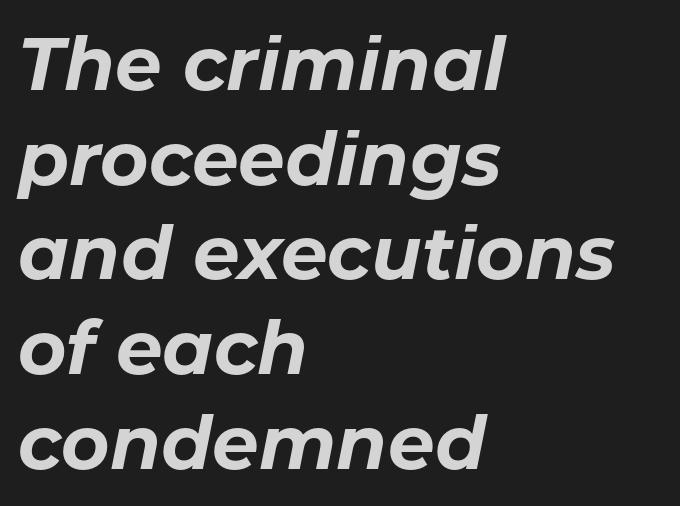
Q: Is the text bold? A: Yes.
Q: Is the text italic (slanted)? A: Yes, it leans right by about 11 degrees.
Q: Is the text underlined? A: No.
Q: How is the paragraph aligned? A: Left-aligned.
Q: Is the spacing between letters normal or unusually wide? A: Normal.
Q: Is the spacing between lines tight, normal or loose? A: Normal.
Q: Width (condensed, normal, or wide)? A: Normal.
Q: Stroke contrast? A: Low.
Q: x-height? A: Medium.
Q: Monospaced? A: No.
